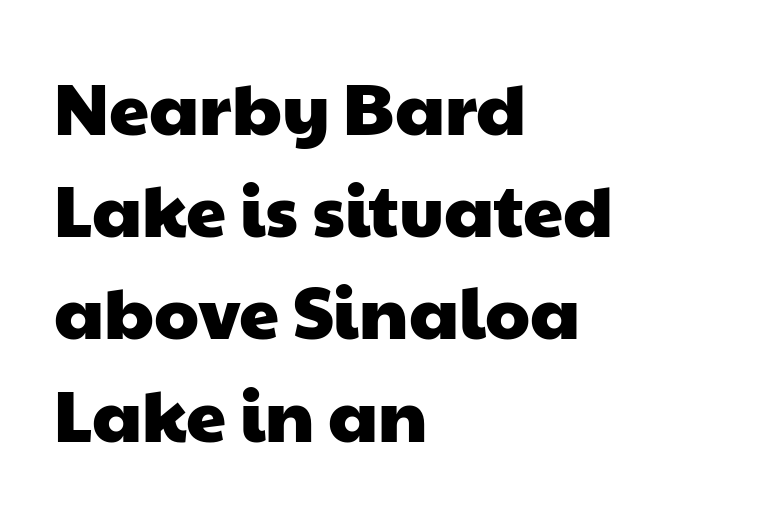
Q: Is the typeface a serif or a sans-serif typeface? A: Sans-serif.
Q: Is the text underlined? A: No.
Q: How is the paragraph aligned? A: Left-aligned.
Q: Is the spacing between letters normal or unusually wide? A: Normal.
Q: Is the spacing between lines tight, normal or loose? A: Normal.
Q: Width (condensed, normal, or wide)? A: Wide.
Q: Stroke contrast? A: Low.
Q: x-height? A: Medium.
Q: Monospaced? A: No.
